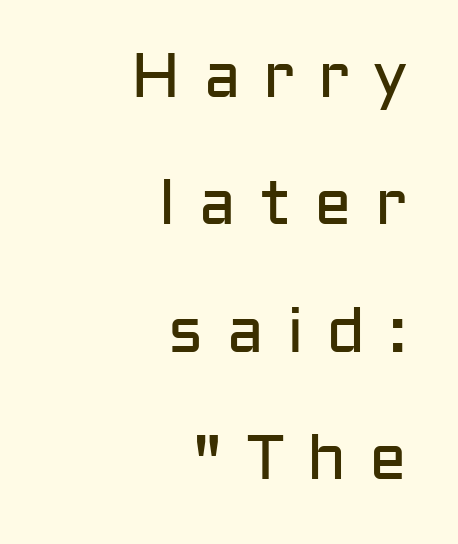
{"serif": "no", "italic": "no", "bold": "no", "weight": "regular", "width": "normal", "stroke_contrast": "low", "x_height": "medium", "monospaced": "no", "underline": "no", "align": "right", "line_spacing": "loose", "line_spacing_ratio": 2.02, "letter_spacing": "wide", "letter_spacing_em": 0.36, "glyph_px": 63}
